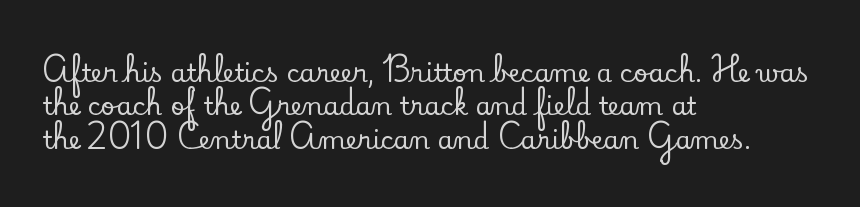
The image shows 25 px text type, upright; set left-aligned, normal line spacing (1.34x), normal letter spacing, not underlined.
